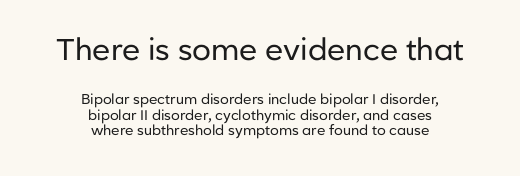
{"serif": "no", "italic": "no", "bold": "no", "weight": "regular", "width": "normal", "stroke_contrast": "low", "x_height": "medium", "monospaced": "no", "underline": "no", "align": "center", "line_spacing": "tight", "line_spacing_ratio": 1.08, "letter_spacing": "normal", "letter_spacing_em": 0.0, "larger_block": "first", "size_ratio": 2.14, "glyph_px": 30}
